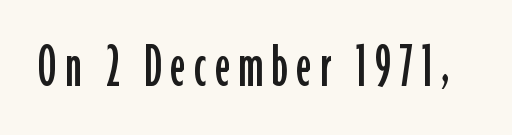
The image shows 65 px condensed sans-serif type, upright; set not underlined; low stroke contrast and a medium x-height.
